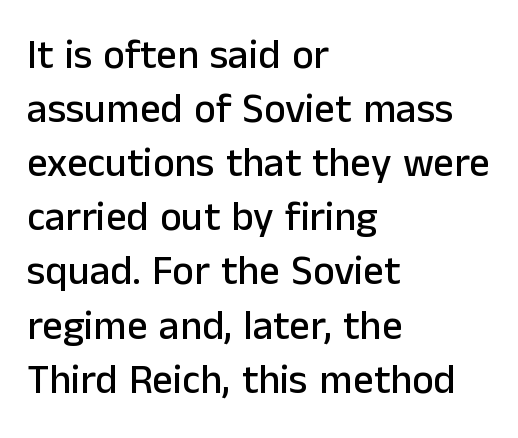
The characters display no serif detailing; their extremities are plain. These lines are rendered in a variable-pitch font. Interline gaps are of average width in this sample. Italic? Not at all — the glyphs are vertical.
